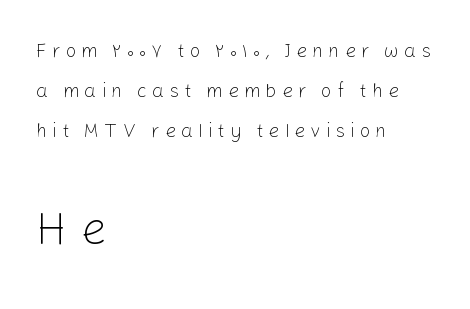
Q: Is the text bold? A: No.
Q: Is the text italic (slanted)? A: No, it is upright.
Q: Is the typeface a serif or a sans-serif typeface? A: Sans-serif.
Q: Is the text underlined? A: No.
Q: How is the paragraph aligned? A: Left-aligned.
Q: Is the spacing between letters normal or unusually wide? A: Unusually wide.
Q: Is the spacing between lines tight, normal or loose? A: Loose.
Q: Which block of text is set in a larger size, the first (top) or the second (bottom)? A: The second (bottom) one.
Q: Width (condensed, normal, or wide)? A: Normal.
Q: Stroke contrast? A: Low.
Q: x-height? A: Medium.
Q: Monospaced? A: No.
